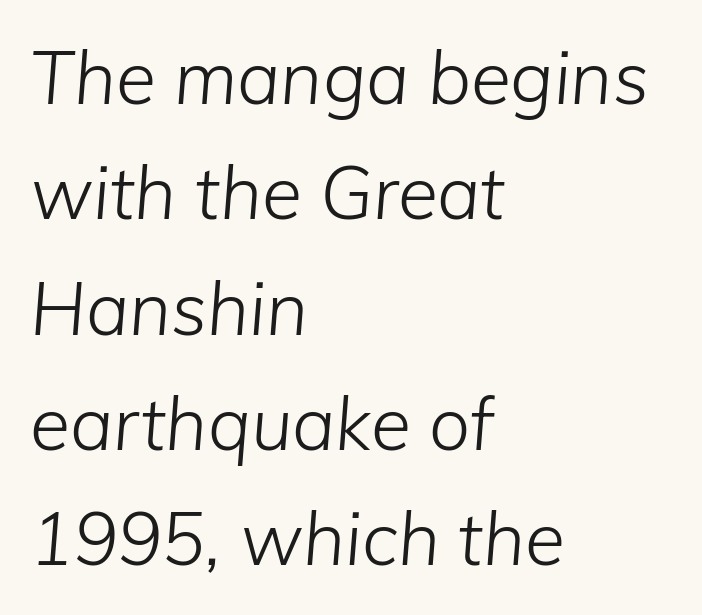
Caption: multi-line text, flush left, ragged right. Students, note that the glyphs here touch the page at normal intervals. A bare baseline throughout the passage. Stems and bowls with no extra thickness — not bold. Is the type slanted? Yes — the strokes lean at a clear angle.
